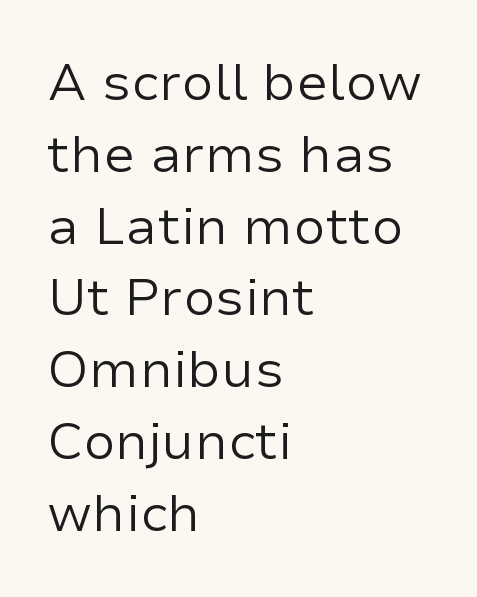
The image shows 52 px regular-weight sans-serif type, upright; set left-aligned, normal line spacing (1.38x), normal letter spacing, not underlined; low stroke contrast and a medium x-height.
